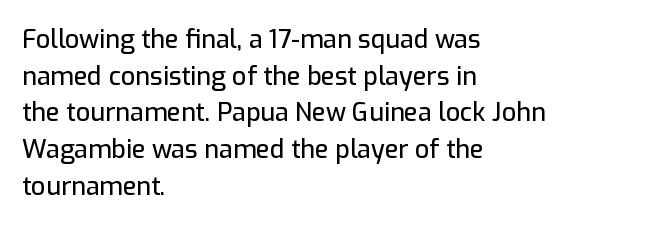
Q: Is the text italic (slanted)? A: No, it is upright.
Q: Is the text underlined? A: No.
Q: How is the paragraph aligned? A: Left-aligned.
Q: Is the spacing between letters normal or unusually wide? A: Normal.
Q: Is the spacing between lines tight, normal or loose? A: Normal.
